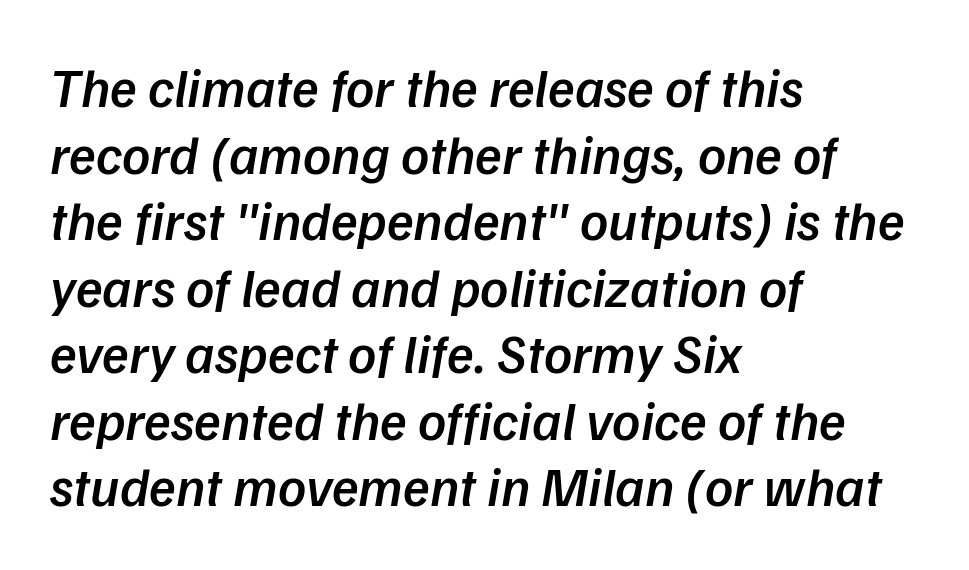
Is this a fixed-width face? No — the glyphs have proportional, varying widths. The rendering anchors every line to the left-hand side. Italic: yes, the glyphs are oblique. Weight check: semibold — heavier than regular, not quite bold.
